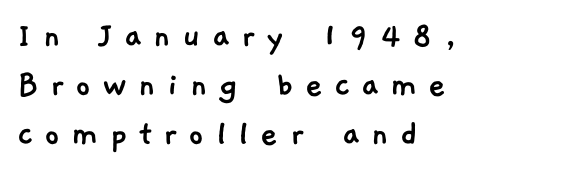
{"serif": "no", "width": "normal", "stroke_contrast": "low", "x_height": "medium", "monospaced": "no", "underline": "no", "align": "left", "line_spacing": "normal", "line_spacing_ratio": 1.29, "letter_spacing": "wide", "letter_spacing_em": 0.29, "glyph_px": 38}
